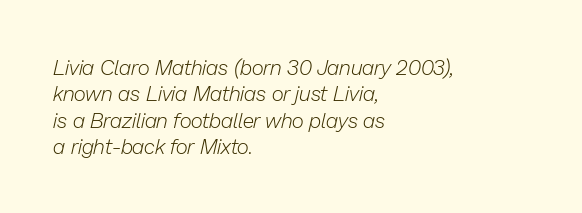
Inter-character spacing is left at the font's built-in metrics. Reading down the block, your eye returns to a fixed left position each line. Any mark beneath the type? The region is blank. Is the stroke heavy? The answer is a plain regular-or-lighter.
